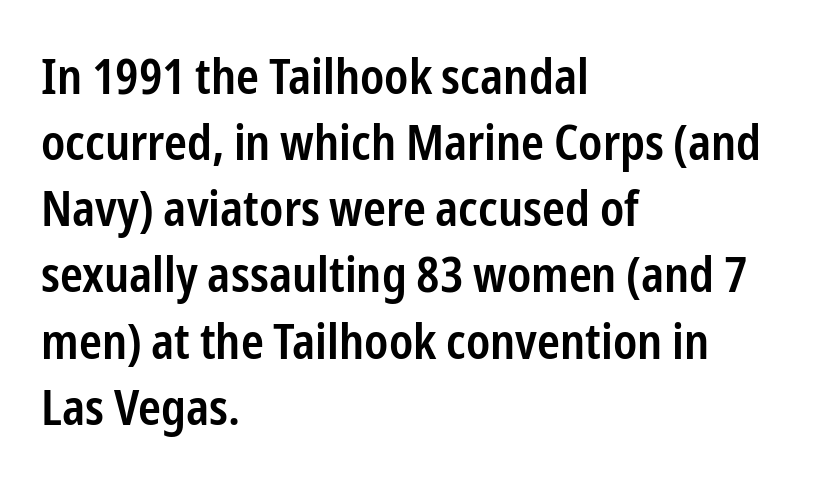
The image shows 49 px semibold, condensed sans-serif type, upright; set left-aligned, normal line spacing (1.35x), normal letter spacing, not underlined; low stroke contrast and a medium x-height.
